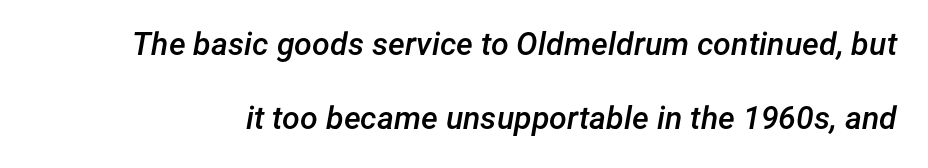
{"italic": "yes", "lean": "right", "slant_degrees": 12, "bold": "semi", "weight": "semibold", "width": "normal", "stroke_contrast": "low", "x_height": "medium", "monospaced": "no", "underline": "no", "line_spacing": "loose", "line_spacing_ratio": 2.31, "letter_spacing": "normal", "letter_spacing_em": 0.0, "glyph_px": 32}
